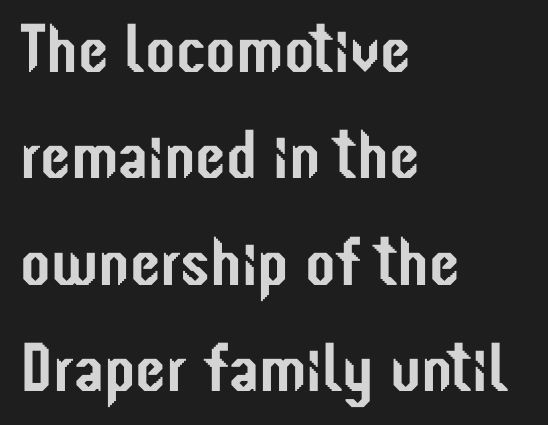
Q: Is the text italic (slanted)? A: No, it is upright.
Q: Is the typeface a serif or a sans-serif typeface? A: Sans-serif.
Q: Is the text underlined? A: No.
Q: How is the paragraph aligned? A: Left-aligned.
Q: Is the spacing between letters normal or unusually wide? A: Normal.
Q: Is the spacing between lines tight, normal or loose? A: Normal.
Q: Width (condensed, normal, or wide)? A: Condensed.
Q: Stroke contrast? A: Low.
Q: x-height? A: Medium.
Q: Monospaced? A: No.
